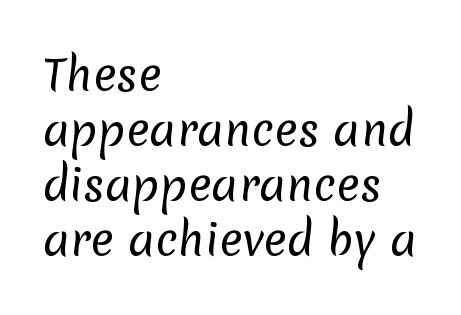
{"serif": "no", "bold": "no", "weight": "regular", "width": "normal", "stroke_contrast": "low", "x_height": "medium", "monospaced": "no", "underline": "no", "align": "left", "line_spacing": "normal", "line_spacing_ratio": 1.28, "letter_spacing": "normal", "letter_spacing_em": 0.0, "glyph_px": 43}
